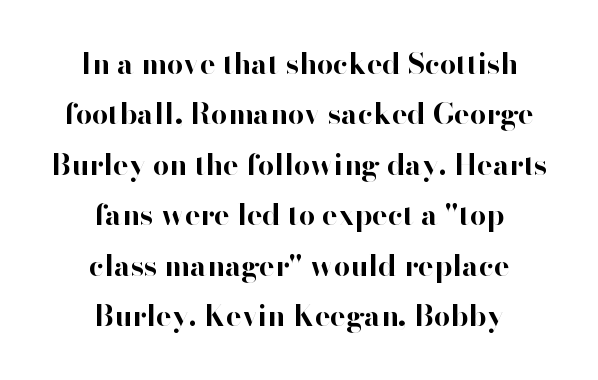
Q: Is the text bold? A: Yes.
Q: Is the text italic (slanted)? A: No, it is upright.
Q: Is the typeface a serif or a sans-serif typeface? A: Sans-serif.
Q: Is the text underlined? A: No.
Q: How is the paragraph aligned? A: Centered.
Q: Is the spacing between letters normal or unusually wide? A: Normal.
Q: Width (condensed, normal, or wide)? A: Normal.
Q: Stroke contrast? A: High.
Q: x-height? A: Small.
Q: Monospaced? A: No.
